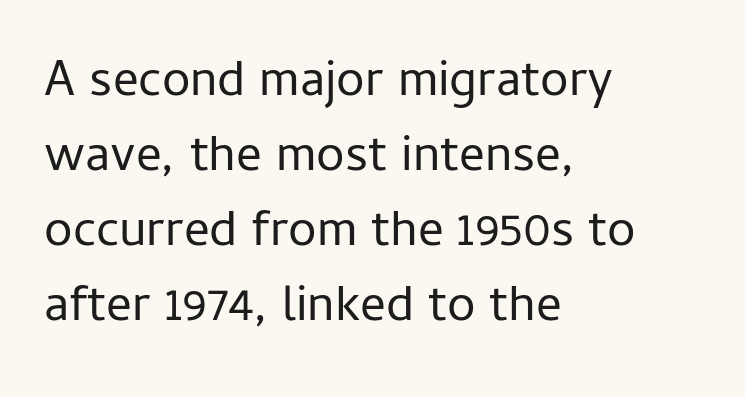
{"serif": "no", "italic": "no", "bold": "no", "weight": "regular", "width": "normal", "stroke_contrast": "low", "x_height": "medium", "monospaced": "no", "underline": "no", "align": "left", "line_spacing": "normal", "line_spacing_ratio": 1.47, "letter_spacing": "normal", "letter_spacing_em": 0.0, "glyph_px": 51}
